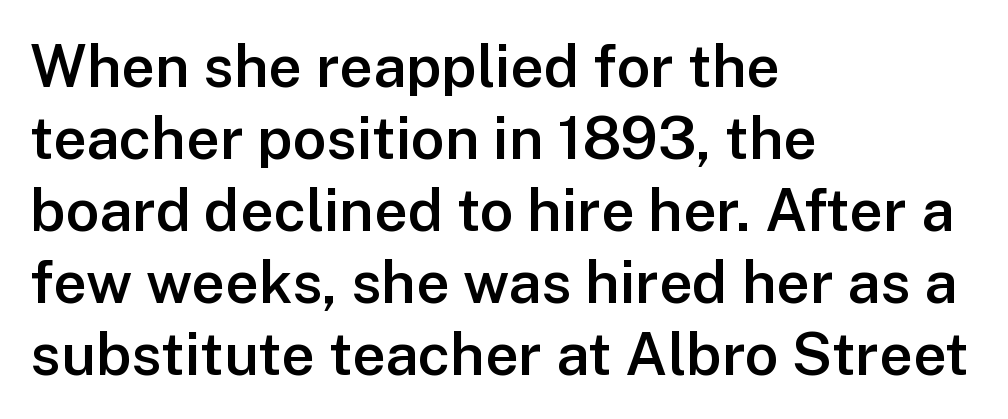
Q: Is the text bold? A: Semi-bold.
Q: Is the text italic (slanted)? A: No, it is upright.
Q: Is the typeface a serif or a sans-serif typeface? A: Sans-serif.
Q: Is the text underlined? A: No.
Q: How is the paragraph aligned? A: Left-aligned.
Q: Is the spacing between letters normal or unusually wide? A: Normal.
Q: Width (condensed, normal, or wide)? A: Normal.
Q: Stroke contrast? A: Low.
Q: x-height? A: Medium.
Q: Monospaced? A: No.
